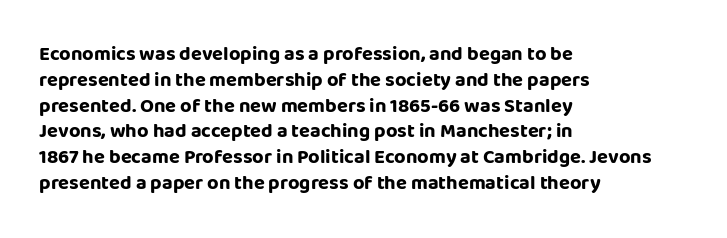
The image shows 20 px bold type, upright; set left-aligned, normal line spacing (1.29x), normal letter spacing, not underlined.
